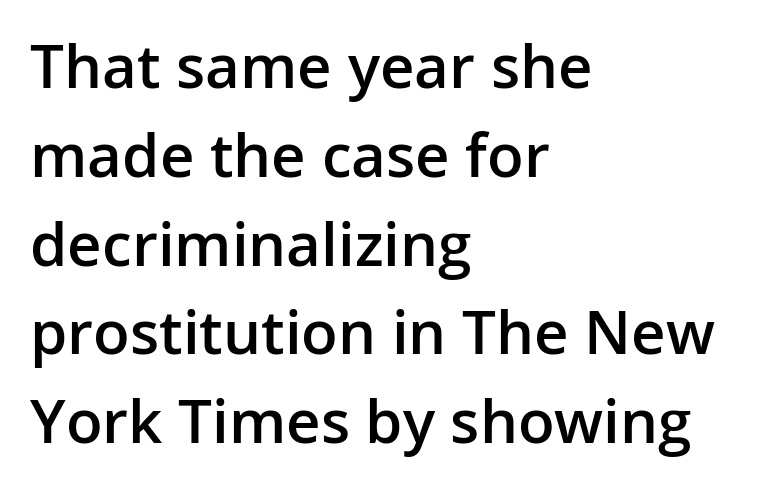
Q: Is the text bold? A: Semi-bold.
Q: Is the text italic (slanted)? A: No, it is upright.
Q: Is the typeface a serif or a sans-serif typeface? A: Sans-serif.
Q: Is the text underlined? A: No.
Q: How is the paragraph aligned? A: Left-aligned.
Q: Is the spacing between letters normal or unusually wide? A: Normal.
Q: Is the spacing between lines tight, normal or loose? A: Normal.
Q: Width (condensed, normal, or wide)? A: Normal.
Q: Stroke contrast? A: Low.
Q: x-height? A: Medium.
Q: Monospaced? A: No.
